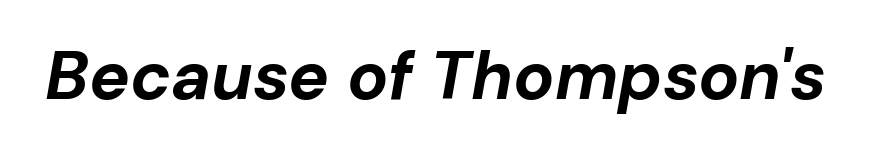
The image shows 68 px bold type, italic (leaning right); set normal letter spacing, not underlined; low stroke contrast and a medium x-height.
